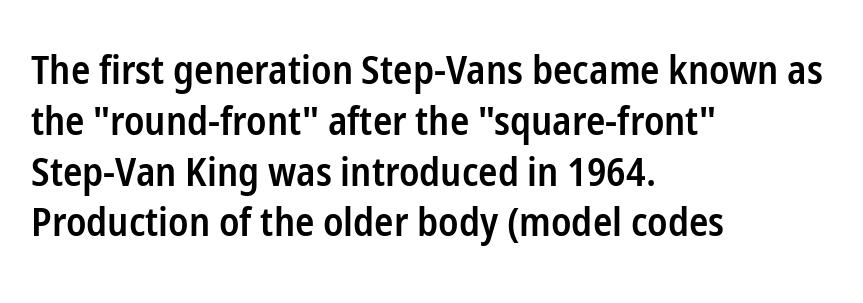
Q: Is the text bold? A: Semi-bold.
Q: Is the text italic (slanted)? A: No, it is upright.
Q: Is the typeface a serif or a sans-serif typeface? A: Sans-serif.
Q: Is the text underlined? A: No.
Q: How is the paragraph aligned? A: Left-aligned.
Q: Is the spacing between letters normal or unusually wide? A: Normal.
Q: Is the spacing between lines tight, normal or loose? A: Normal.
Q: Width (condensed, normal, or wide)? A: Condensed.
Q: Stroke contrast? A: Low.
Q: x-height? A: Medium.
Q: Monospaced? A: No.
